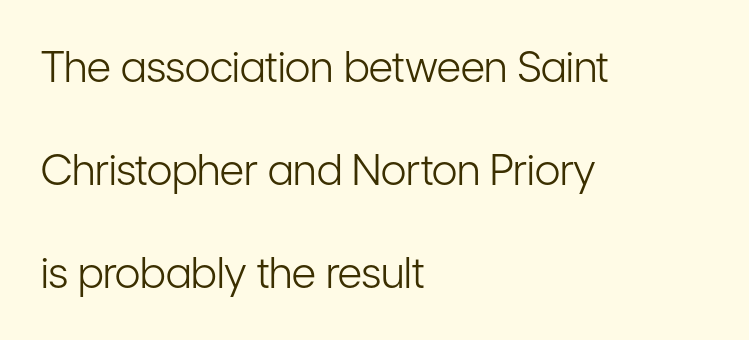
This sample uses an upright cut, with every glyph sitting square on the baseline. Spacing between characters is what you'd get straight out of the box. The text was rendered using a sans face with plain stroke endings. The words here are not underlined. The passage shown is typed in a proportional face where columns would drift. The strokes carry an ordinary text weight at most.
